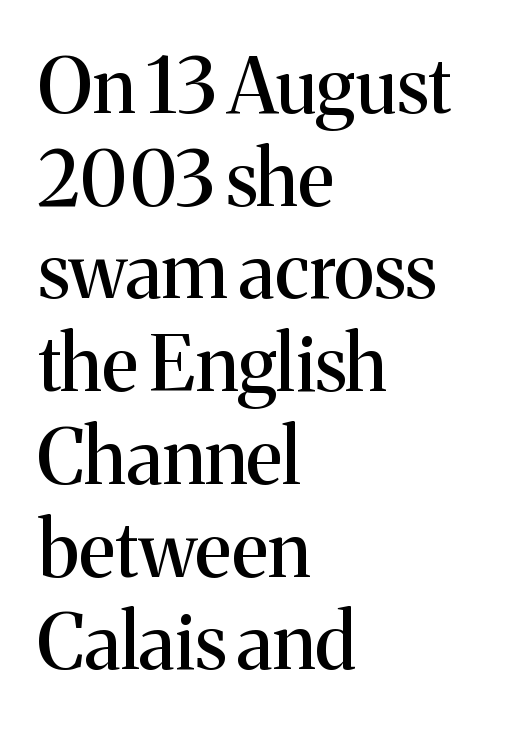
{"serif": "yes", "italic": "no", "width": "normal", "stroke_contrast": "medium", "x_height": "medium", "monospaced": "no", "underline": "no", "align": "left", "line_spacing_ratio": 1.22, "letter_spacing": "normal", "letter_spacing_em": 0.0, "glyph_px": 76}
